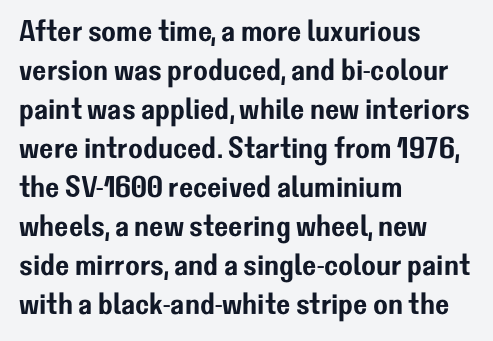
Q: Is the text italic (slanted)? A: No, it is upright.
Q: Is the typeface a serif or a sans-serif typeface? A: Sans-serif.
Q: Is the text underlined? A: No.
Q: How is the paragraph aligned? A: Left-aligned.
Q: Is the spacing between letters normal or unusually wide? A: Normal.
Q: Is the spacing between lines tight, normal or loose? A: Normal.
Q: Width (condensed, normal, or wide)? A: Normal.
Q: Stroke contrast? A: Low.
Q: x-height? A: Medium.
Q: Monospaced? A: No.
